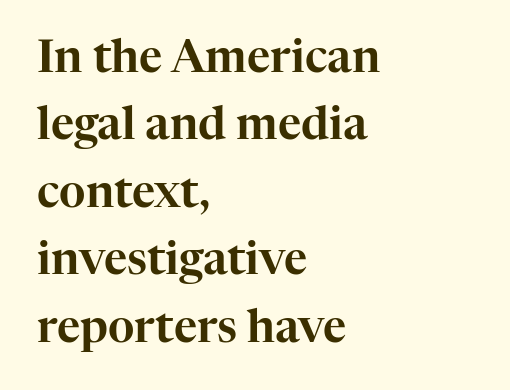
Q: Is the text italic (slanted)? A: No, it is upright.
Q: Is the typeface a serif or a sans-serif typeface? A: Serif.
Q: Is the text underlined? A: No.
Q: How is the paragraph aligned? A: Left-aligned.
Q: Is the spacing between letters normal or unusually wide? A: Normal.
Q: Is the spacing between lines tight, normal or loose? A: Normal.
Q: Width (condensed, normal, or wide)? A: Normal.
Q: Stroke contrast? A: High.
Q: x-height? A: Medium.
Q: Monospaced? A: No.
